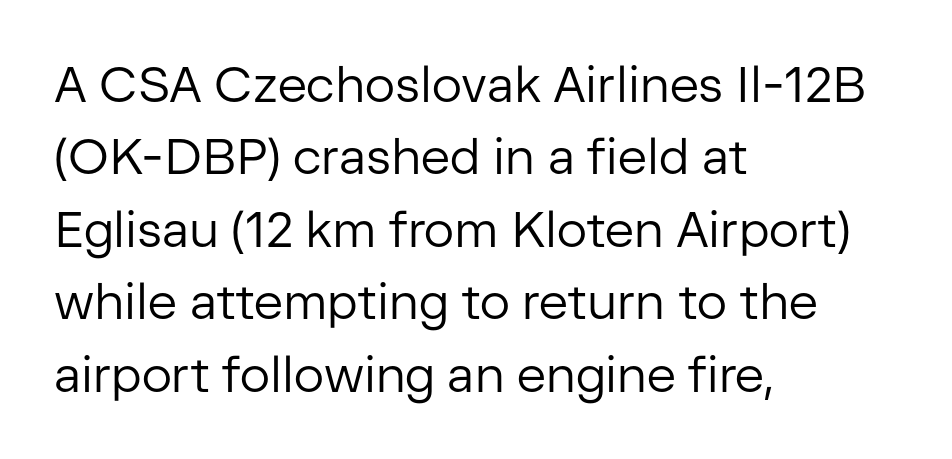
Q: Is the text bold? A: No.
Q: Is the text italic (slanted)? A: No, it is upright.
Q: Is the typeface a serif or a sans-serif typeface? A: Sans-serif.
Q: Is the text underlined? A: No.
Q: How is the paragraph aligned? A: Left-aligned.
Q: Is the spacing between letters normal or unusually wide? A: Normal.
Q: Is the spacing between lines tight, normal or loose? A: Normal.
Q: Width (condensed, normal, or wide)? A: Normal.
Q: Stroke contrast? A: Low.
Q: x-height? A: Medium.
Q: Monospaced? A: No.
